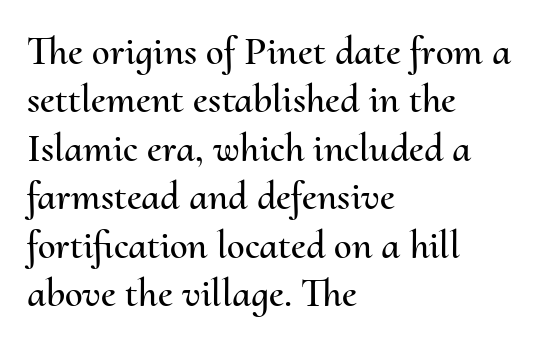
{"italic": "no", "width": "normal", "stroke_contrast": "medium", "x_height": "small", "monospaced": "no", "underline": "no", "align": "left", "line_spacing_ratio": 1.21, "letter_spacing": "normal", "letter_spacing_em": 0.0, "glyph_px": 40}
